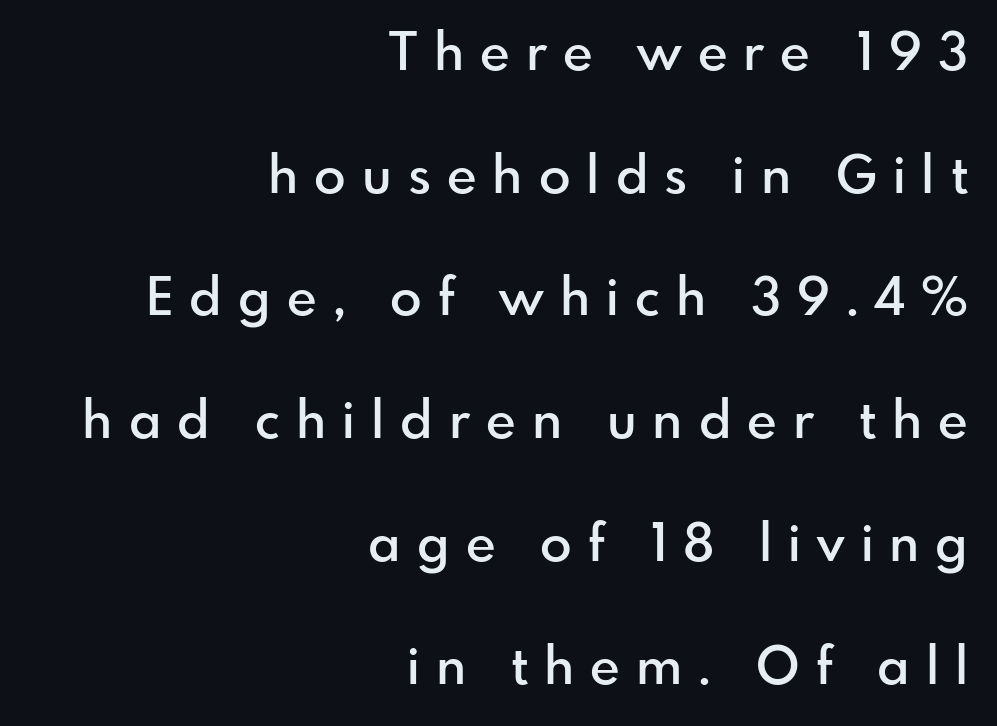
The image shows 52 px semibold sans-serif type, upright; set right-aligned, loose line spacing (2.36x), unusually wide letter spacing (+0.31 em), not underlined; low stroke contrast and a small x-height.
